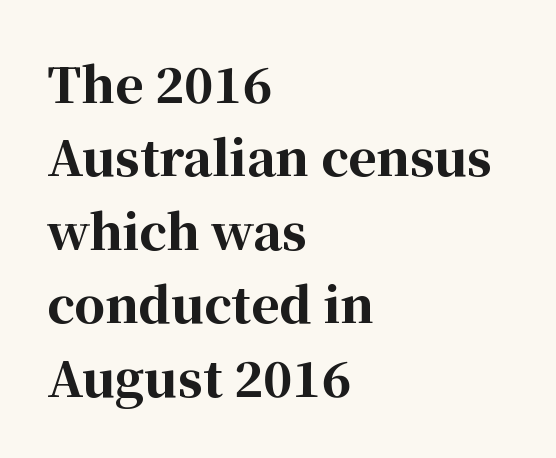
Character widths vary here, with narrow letters taking less room than wide ones. Caption: bold face, heavy strokes. Observe the serifs anchoring each vertical stroke in this sample. This rendering leaves character spacing at its baseline value. Leading matches the norm, producing a regular column.
